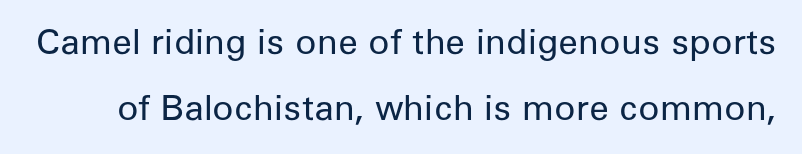
The image shows 35 px regular-weight sans-serif type, upright; set loose line spacing (1.9x), normal letter spacing, not underlined; low stroke contrast and a medium x-height.
